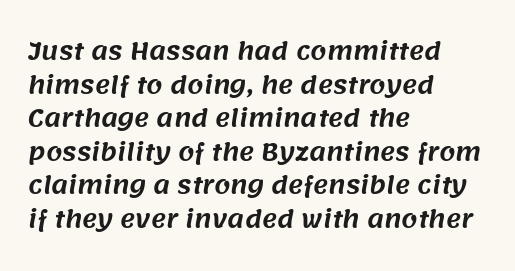
The image shows 23 px text type; set left-aligned, normal line spacing (1.46x), normal letter spacing, not underlined.
